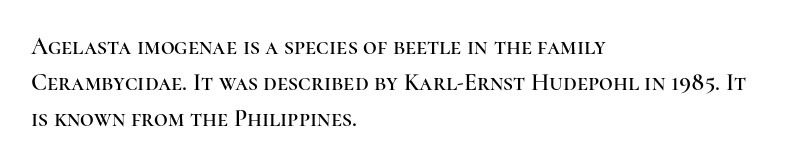
The image shows 24 px text type, upright; set left-aligned, normal line spacing (1.49x), normal letter spacing, not underlined.
